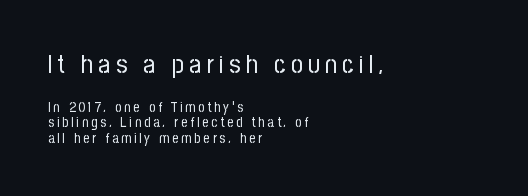
The image shows 26 px text type, upright; set left-aligned, tight line spacing (1.11x), unusually wide letter spacing (+0.2 em), not underlined; the first (top) block is 1.86x larger.
